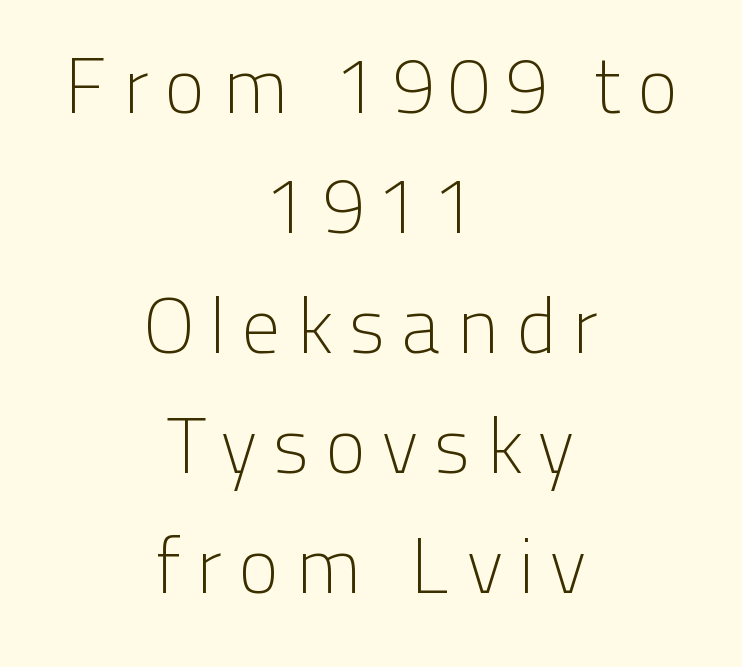
If you measured baseline to baseline, you'd find a middling distance. These lines were composed using upright roman letters. Varying glyph widths throughout — classic text-font behaviour. These lines are centered, leaving both edges ragged.
